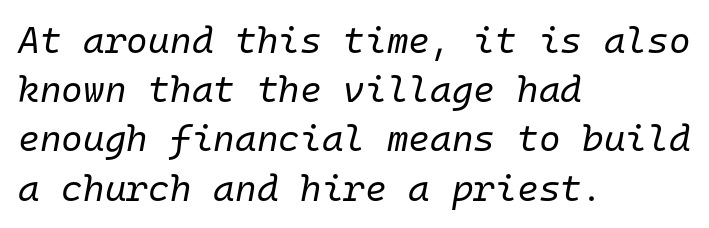
{"italic": "yes", "lean": "right", "slant_degrees": 10, "bold": "no", "weight": "regular", "width": "normal", "stroke_contrast": "low", "x_height": "medium", "monospaced": "yes", "underline": "no", "align": "left", "line_spacing": "normal", "line_spacing_ratio": 1.33, "letter_spacing": "normal", "letter_spacing_em": 0.0, "glyph_px": 37}
